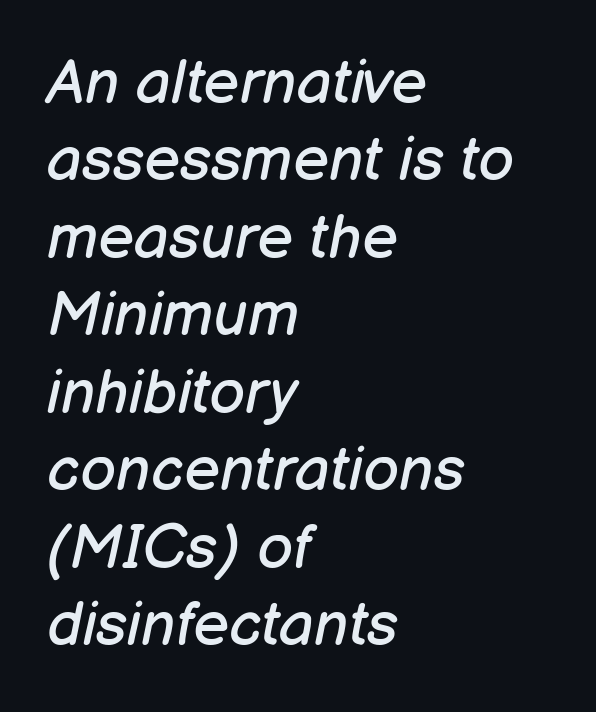
Q: Is the text bold? A: No.
Q: Is the text italic (slanted)? A: Yes, it leans right by about 12 degrees.
Q: Is the text underlined? A: No.
Q: How is the paragraph aligned? A: Left-aligned.
Q: Is the spacing between letters normal or unusually wide? A: Normal.
Q: Is the spacing between lines tight, normal or loose? A: Normal.
Q: Width (condensed, normal, or wide)? A: Normal.
Q: Stroke contrast? A: Low.
Q: x-height? A: Medium.
Q: Monospaced? A: No.
